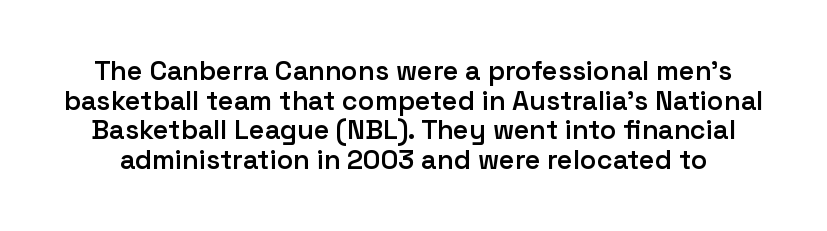
Q: Is the text bold? A: Semi-bold.
Q: Is the text italic (slanted)? A: No, it is upright.
Q: Is the text underlined? A: No.
Q: Is the spacing between letters normal or unusually wide? A: Normal.
Q: Is the spacing between lines tight, normal or loose? A: Tight.
